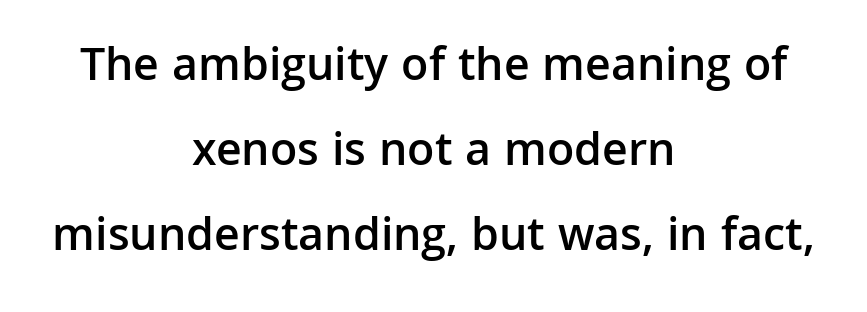
Strokes here are thickened, but only to semibold level. The specimen reads as upright at a glance. Short and long lines alike share a common midpoint. What kind of face is this? One without serifs — a sans. Each letter keeps its own natural width here, so spacing adapts to shape. This rendering leaves character spacing at its baseline value.
